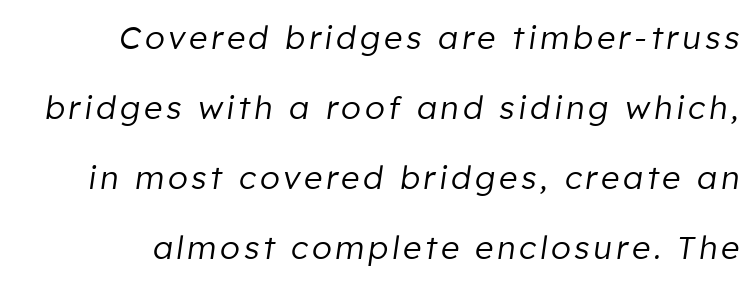
The image shows 32 px regular-weight type, italic (leaning right); set loose line spacing (2.19x), not underlined; low stroke contrast and a medium x-height.
